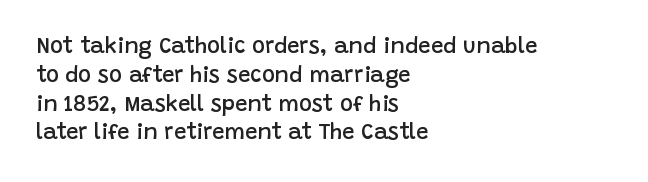
Left-aligned paragraph, ragged on the right. This sample uses plain, unmodified letter spacing. The lettering holds an erect, upright posture throughout. Underlining? Definitely not there. Students, this is semibold: more ink than regular, less than bold.
